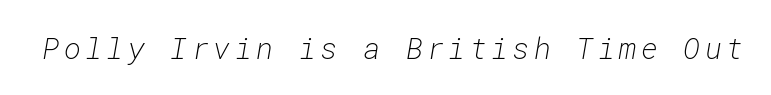
The image shows 29 px light type, italic (leaning right), monospaced; set not underlined; low stroke contrast and a medium x-height.
